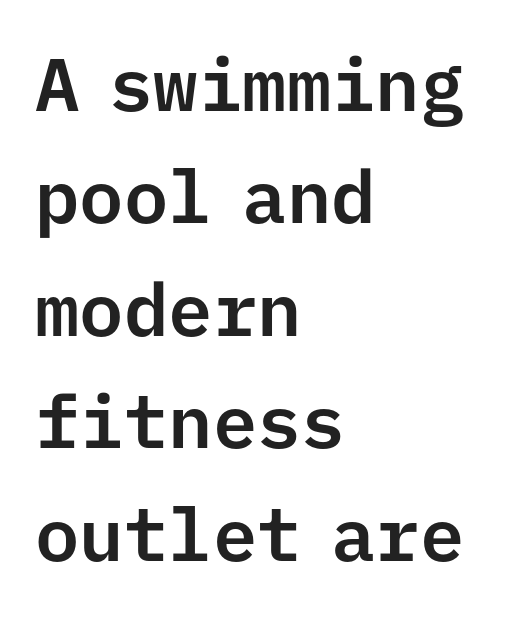
{"serif": "no", "italic": "no", "width": "normal", "stroke_contrast": "low", "x_height": "medium", "monospaced": "yes", "underline": "no", "align": "left", "line_spacing": "normal", "line_spacing_ratio": 1.52, "letter_spacing": "normal", "letter_spacing_em": 0.0, "glyph_px": 74}
